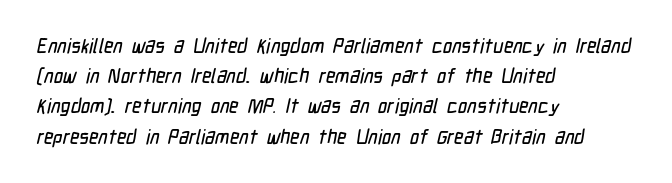
{"underline": "no", "align": "left", "line_spacing": "normal", "line_spacing_ratio": 1.51, "letter_spacing": "normal", "letter_spacing_em": 0.0, "glyph_px": 20}
